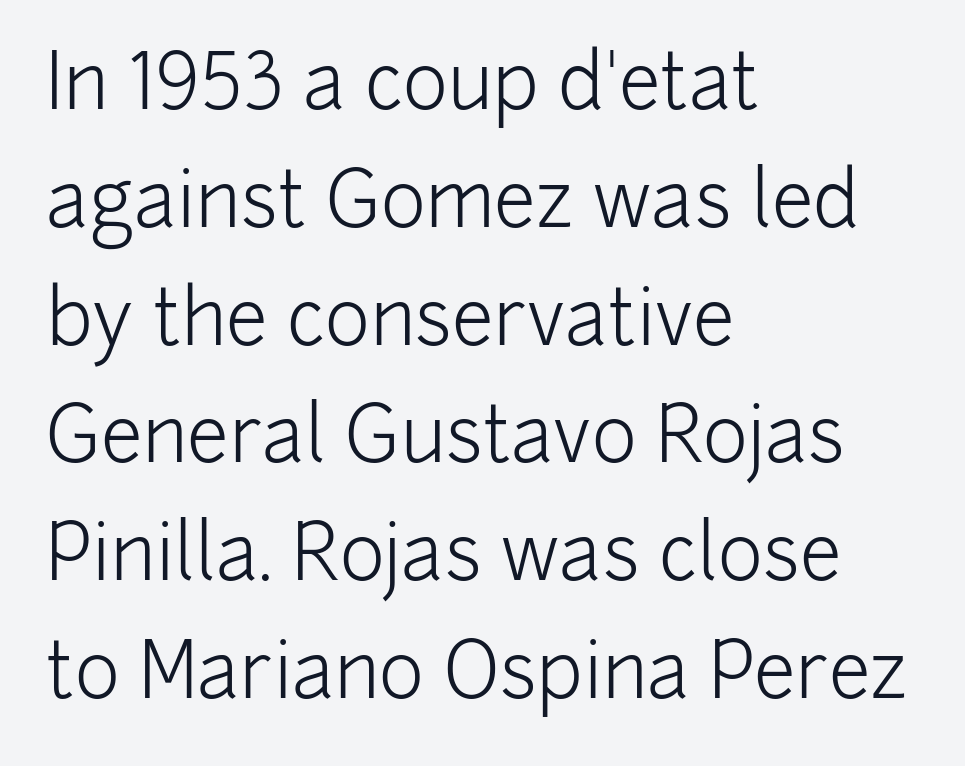
This is not heavy type; no bold has been used. Anything drawn beneath the words? Only blank space. Baseline-to-baseline distance is the conventional proportion of letter height. The letters stand upright; this is a roman face.
